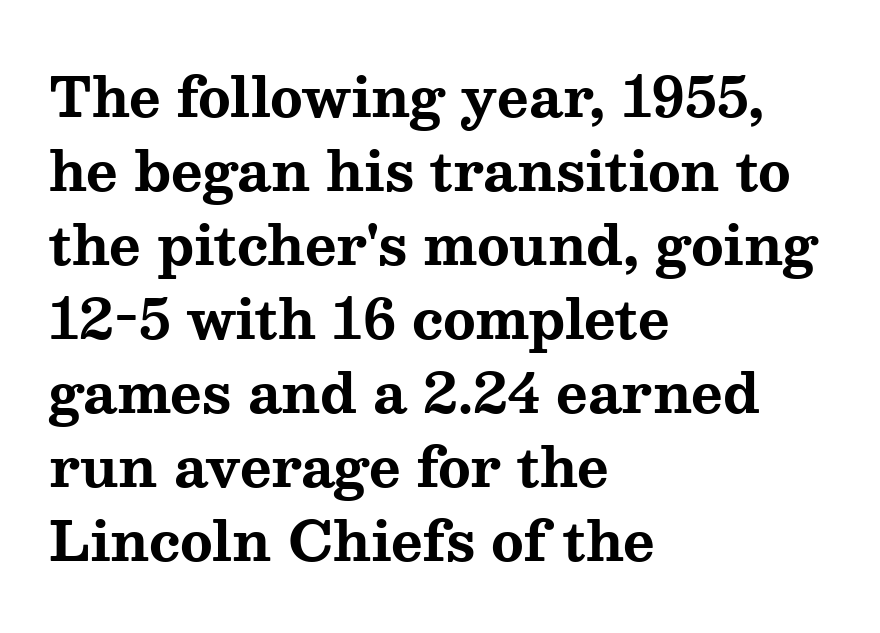
The image shows 54 px bold, wide serif type, upright; set left-aligned, normal line spacing (1.37x), normal letter spacing, not underlined; medium stroke contrast and a medium x-height.
